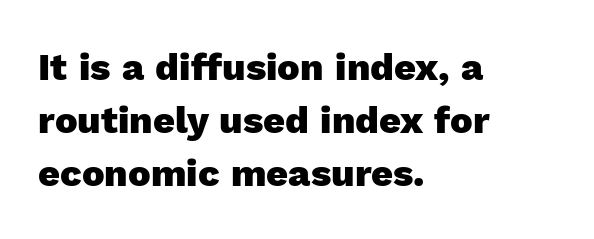
Q: Is the text bold? A: Yes.
Q: Is the text italic (slanted)? A: No, it is upright.
Q: Is the typeface a serif or a sans-serif typeface? A: Sans-serif.
Q: Is the text underlined? A: No.
Q: How is the paragraph aligned? A: Left-aligned.
Q: Is the spacing between letters normal or unusually wide? A: Normal.
Q: Is the spacing between lines tight, normal or loose? A: Normal.
Q: Width (condensed, normal, or wide)? A: Normal.
Q: x-height? A: Medium.
Q: Monospaced? A: No.
